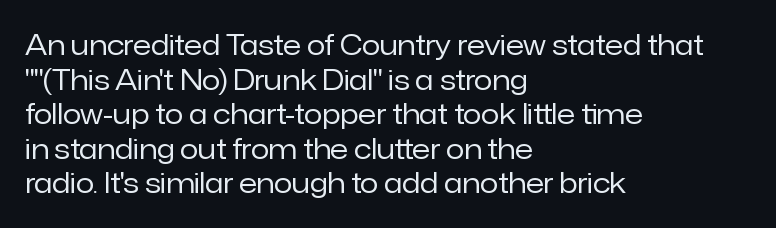
The image shows 27 px text type, upright; set left-aligned, normal line spacing (1.28x), normal letter spacing, not underlined.
